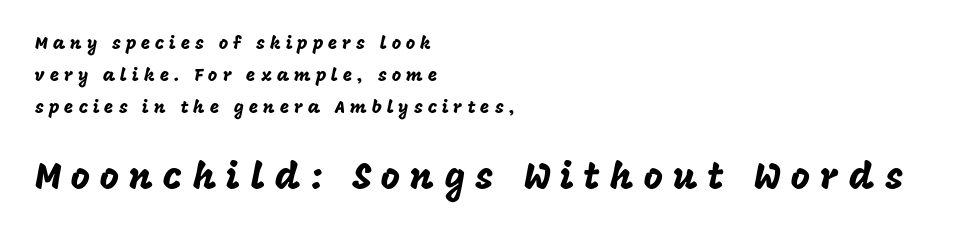
Q: Is the text italic (slanted)? A: Yes.
Q: Is the typeface a serif or a sans-serif typeface? A: Sans-serif.
Q: Is the text underlined? A: No.
Q: How is the paragraph aligned? A: Left-aligned.
Q: Is the spacing between letters normal or unusually wide? A: Unusually wide.
Q: Which block of text is set in a larger size, the first (top) or the second (bottom)? A: The second (bottom) one.
Q: Width (condensed, normal, or wide)? A: Normal.
Q: Stroke contrast? A: Low.
Q: x-height? A: Large.
Q: Monospaced? A: No.
